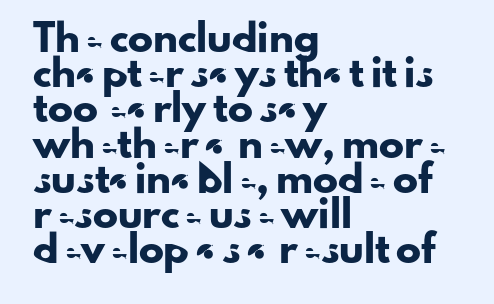
Q: Is the text italic (slanted)? A: No, it is upright.
Q: Is the text underlined? A: No.
Q: How is the paragraph aligned? A: Left-aligned.
Q: Is the spacing between letters normal or unusually wide? A: Normal.
Q: Is the spacing between lines tight, normal or loose? A: Normal.
